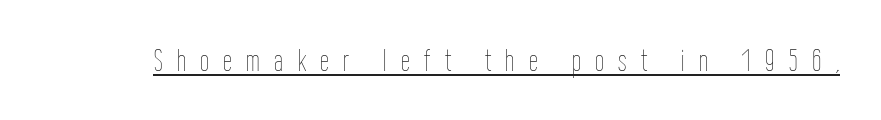
{"italic": "no", "bold": "no", "weight": "thin", "width": "condensed", "stroke_contrast": "low", "x_height": "medium", "monospaced": "no", "underline": "yes", "letter_spacing": "wide", "letter_spacing_em": 0.45, "glyph_px": 32}
